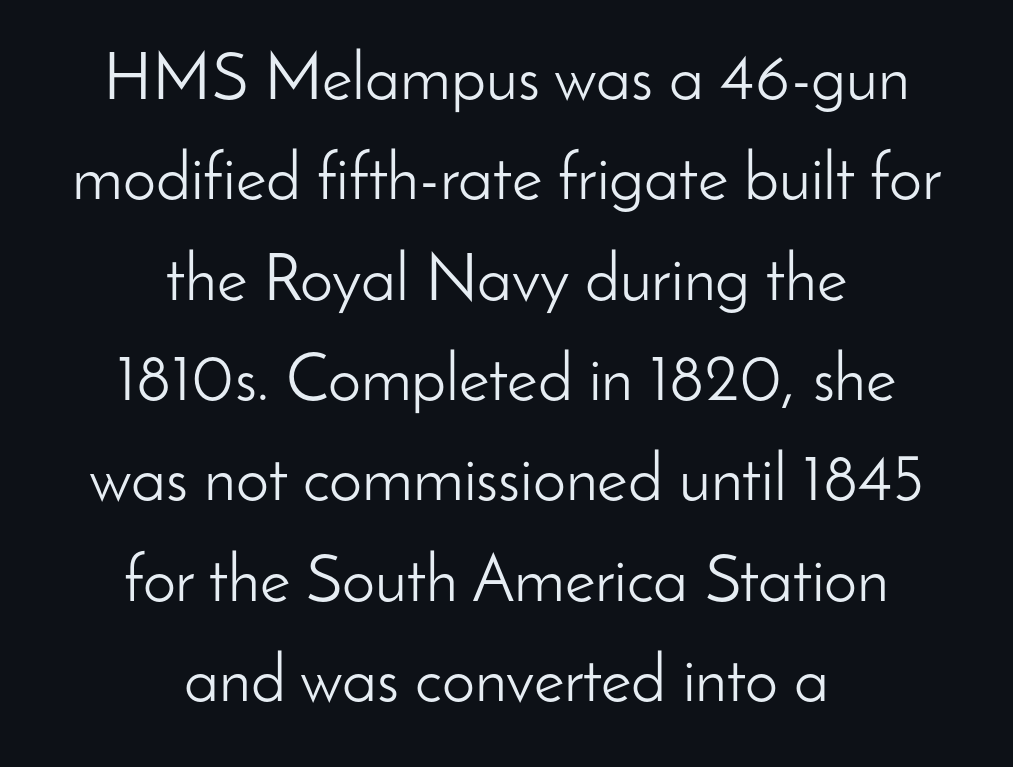
Q: Is the text bold? A: No.
Q: Is the text italic (slanted)? A: No, it is upright.
Q: Is the typeface a serif or a sans-serif typeface? A: Sans-serif.
Q: Is the text underlined? A: No.
Q: How is the paragraph aligned? A: Centered.
Q: Is the spacing between letters normal or unusually wide? A: Normal.
Q: Is the spacing between lines tight, normal or loose? A: Normal.
Q: Width (condensed, normal, or wide)? A: Normal.
Q: Stroke contrast? A: Low.
Q: x-height? A: Small.
Q: Monospaced? A: No.
